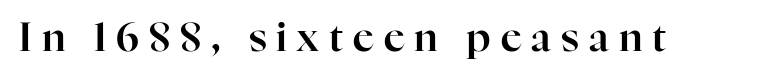
Q: Is the text italic (slanted)? A: No, it is upright.
Q: Is the typeface a serif or a sans-serif typeface? A: Serif.
Q: Is the text underlined? A: No.
Q: Is the spacing between letters normal or unusually wide? A: Unusually wide.
Q: Width (condensed, normal, or wide)? A: Normal.
Q: Stroke contrast? A: High.
Q: x-height? A: Medium.
Q: Monospaced? A: No.
